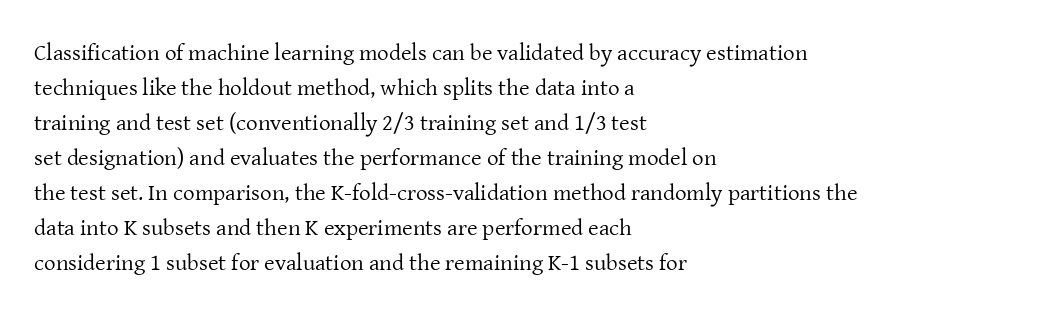
The image shows 23 px text type, upright; set left-aligned, normal line spacing (1.52x), normal letter spacing, not underlined.
